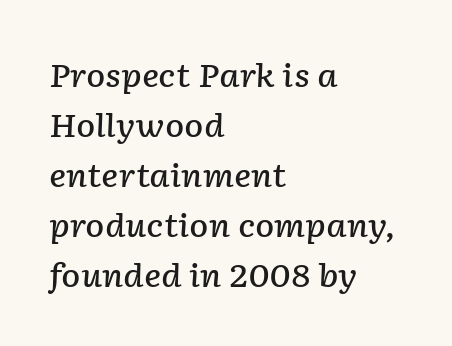
Do the characters align in a grid? No, the font is proportional. Rule under the text: the space is simply empty. The face used here has a pronounced slope to its letters. Each line starts at the same left margin while the right side varies. Words appear dense and cohesive because spacing is normal. Semibold letterforms, between regular and bold.
